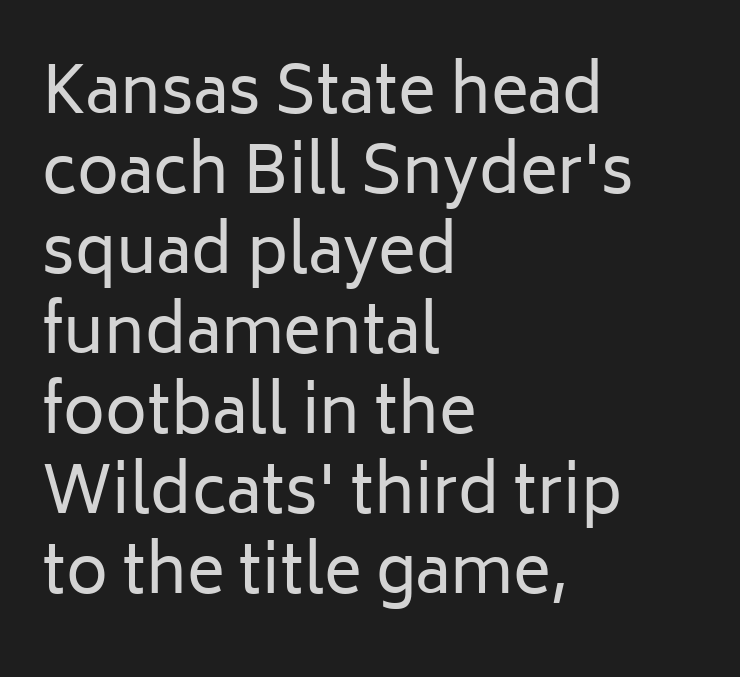
The image shows 64 px regular-weight sans-serif type, upright; set left-aligned, normal line spacing (1.25x), normal letter spacing, not underlined; low stroke contrast and a medium x-height.
